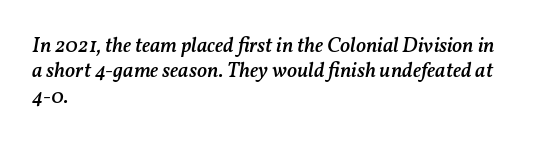
{"italic": "yes", "lean": "right", "slant_degrees": 11, "bold": "semi", "underline": "no", "align": "left", "line_spacing_ratio": 1.21, "letter_spacing": "normal", "letter_spacing_em": 0.0, "glyph_px": 21}
